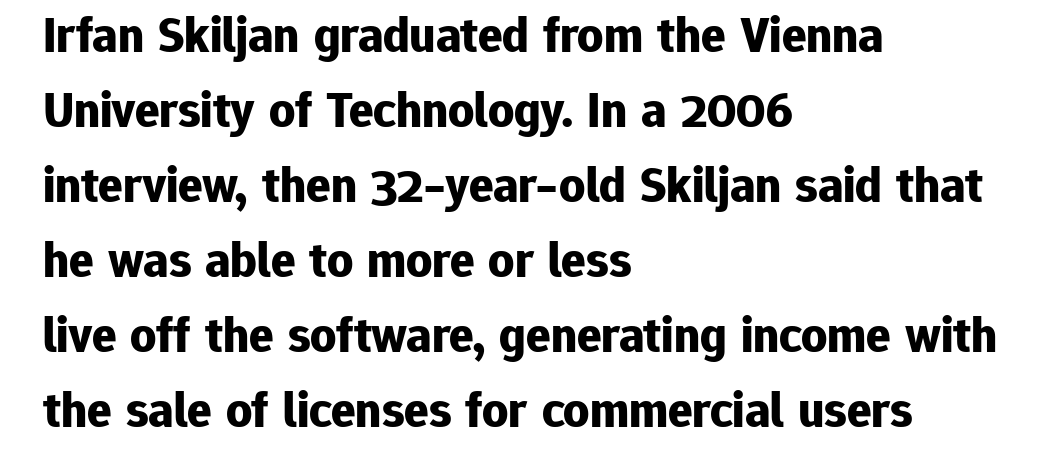
The image shows 51 px bold sans-serif type, upright; set left-aligned, normal line spacing (1.47x), normal letter spacing, not underlined; low stroke contrast and a medium x-height.
